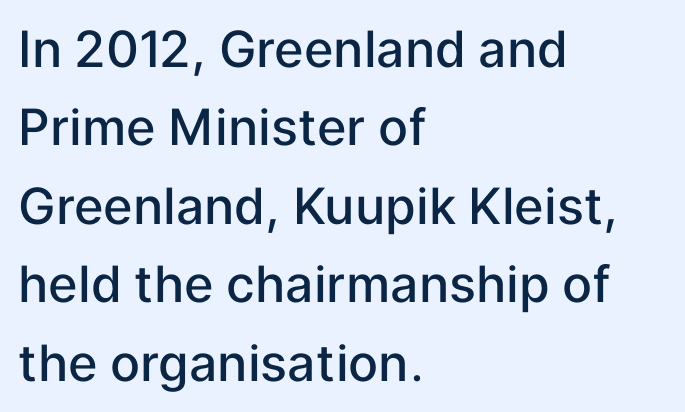
The designer left line spacing at the default. Short and long lines alike share a common starting point at left. Tracking here is standard; glyphs follow each other at the usual distance. In terms of letterform style, serifs are entirely absent.
